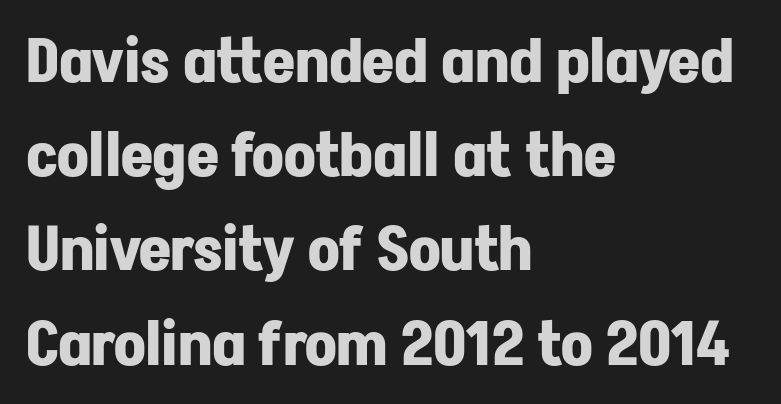
Look at the tracking — it's just the regular setting, nothing added. Where is the straight margin? On the left. This is sans-serif lettering, the kind often seen on screens and signage. Beneath every word, the page is bare. The lettering stays uniformly vertical, giving the passage a roman look. In terms of leading, this rendering sits right in the middle.
